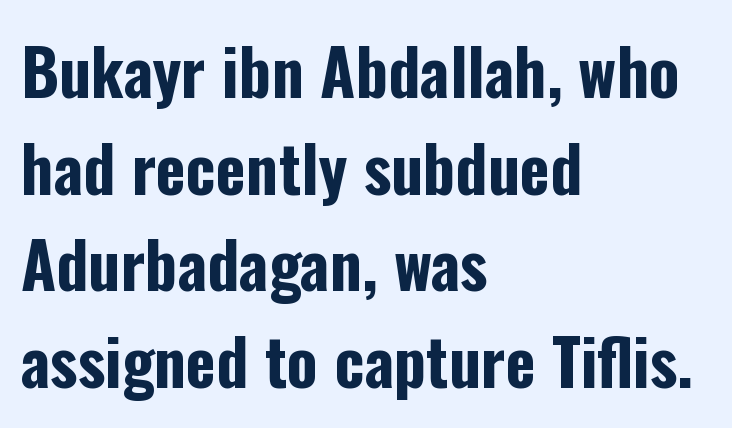
Q: Is the text bold? A: Yes.
Q: Is the text italic (slanted)? A: No, it is upright.
Q: Is the typeface a serif or a sans-serif typeface? A: Sans-serif.
Q: Is the text underlined? A: No.
Q: How is the paragraph aligned? A: Left-aligned.
Q: Is the spacing between letters normal or unusually wide? A: Normal.
Q: Is the spacing between lines tight, normal or loose? A: Normal.
Q: Width (condensed, normal, or wide)? A: Condensed.
Q: Stroke contrast? A: Low.
Q: x-height? A: Medium.
Q: Monospaced? A: No.
